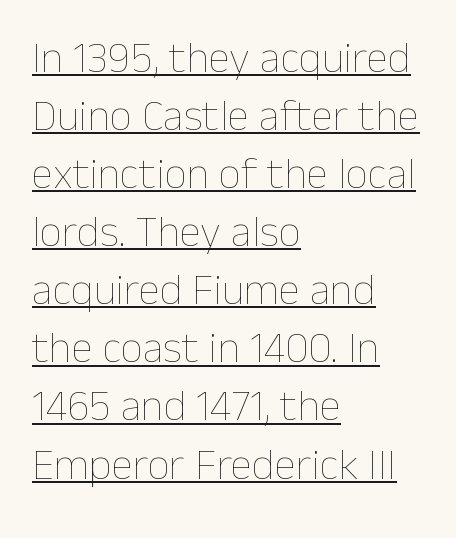
The font is comparable to plain body text, perhaps lighter. Proportional: the letters do not fall into vertical columns. Every word sits above its own underline. A classic flush-left, rag-right setting is used for this passage. Regular leading. This sample uses an upright cut, with every glyph sitting square on the baseline.
